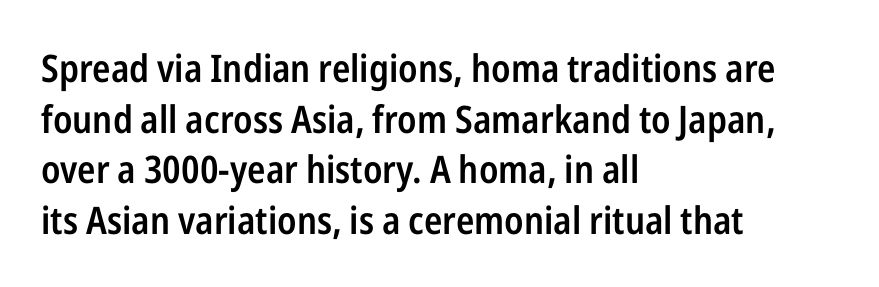
The image shows 38 px semibold, condensed sans-serif type, upright; set left-aligned, normal line spacing (1.33x), normal letter spacing, not underlined; low stroke contrast and a medium x-height.
